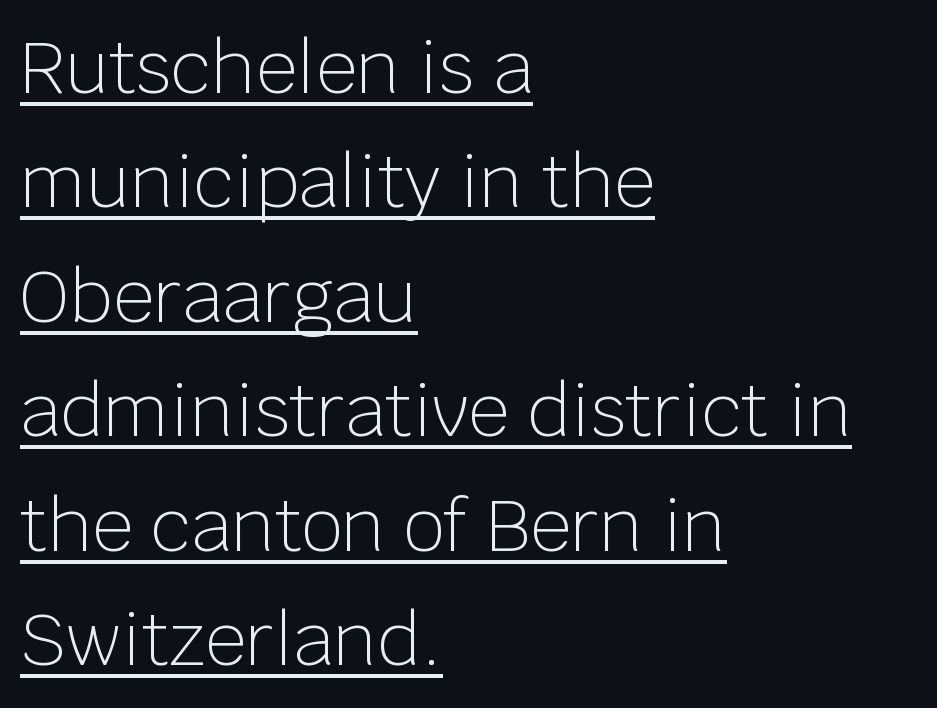
{"serif": "no", "italic": "no", "bold": "no", "weight": "light", "width": "normal", "stroke_contrast": "low", "x_height": "large", "monospaced": "no", "underline": "yes", "align": "left", "line_spacing": "normal", "line_spacing_ratio": 1.59, "letter_spacing": "normal", "letter_spacing_em": 0.0, "glyph_px": 72}
